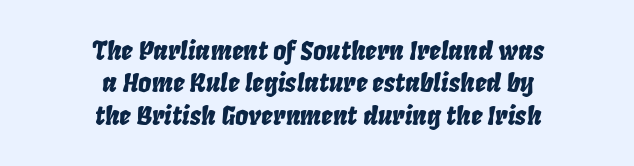
The image shows 26 px text type, italic (leaning right); set centered, normal line spacing (1.25x), normal letter spacing, not underlined.
